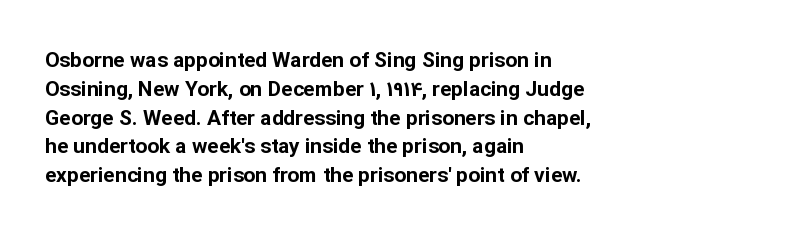
Q: Is the text bold? A: Yes.
Q: Is the text italic (slanted)? A: No, it is upright.
Q: Is the text underlined? A: No.
Q: How is the paragraph aligned? A: Left-aligned.
Q: Is the spacing between letters normal or unusually wide? A: Normal.
Q: Is the spacing between lines tight, normal or loose? A: Normal.
